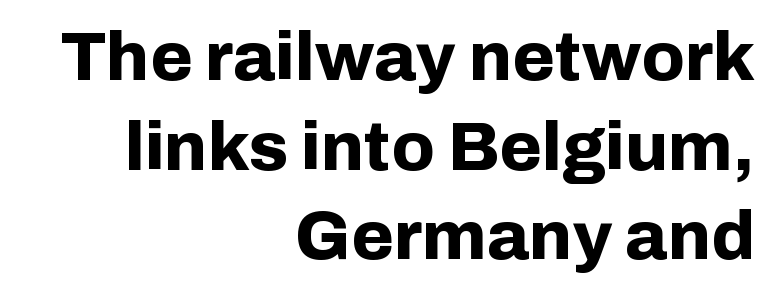
Q: Is the text bold? A: Yes.
Q: Is the text italic (slanted)? A: No, it is upright.
Q: Is the typeface a serif or a sans-serif typeface? A: Sans-serif.
Q: Is the text underlined? A: No.
Q: How is the paragraph aligned? A: Right-aligned.
Q: Is the spacing between letters normal or unusually wide? A: Normal.
Q: Is the spacing between lines tight, normal or loose? A: Normal.
Q: Width (condensed, normal, or wide)? A: Normal.
Q: Stroke contrast? A: Low.
Q: x-height? A: Medium.
Q: Monospaced? A: No.
